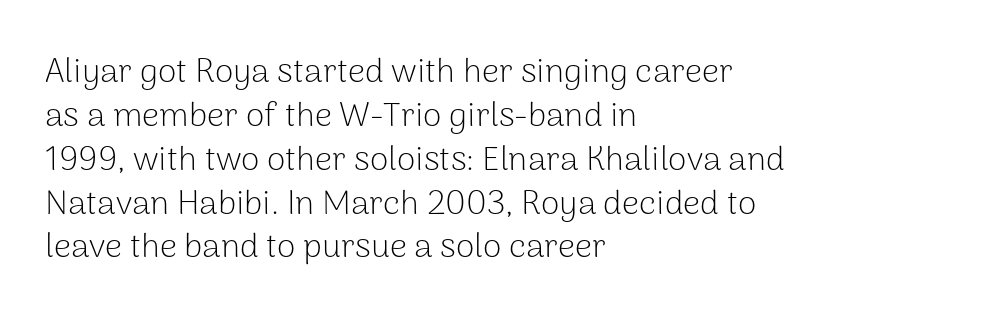
The image shows 34 px light sans-serif type, upright; set left-aligned, normal line spacing (1.29x), normal letter spacing, not underlined; low stroke contrast and a medium x-height.
